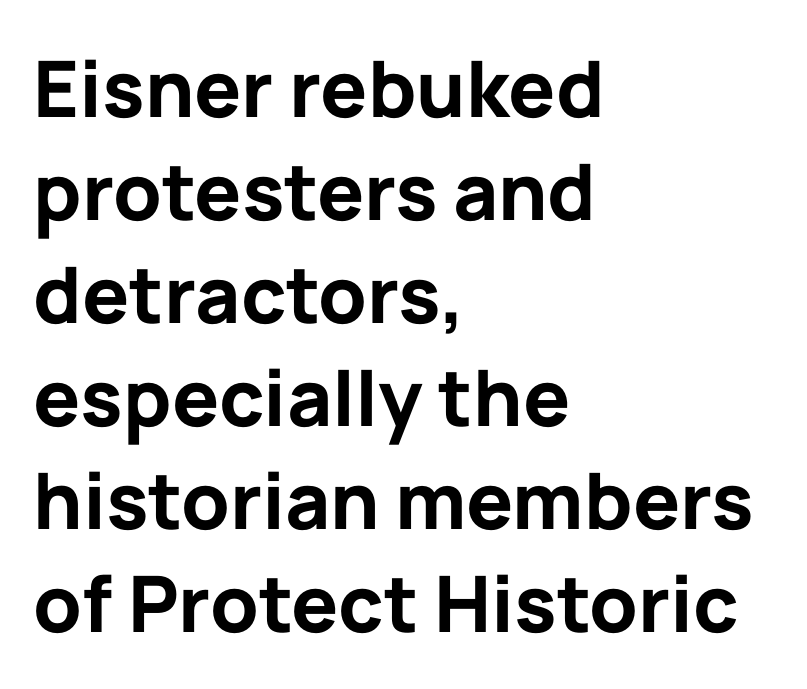
The image shows 78 px bold sans-serif type, upright; set left-aligned, normal line spacing (1.32x), normal letter spacing, not underlined; low stroke contrast and a medium x-height.
